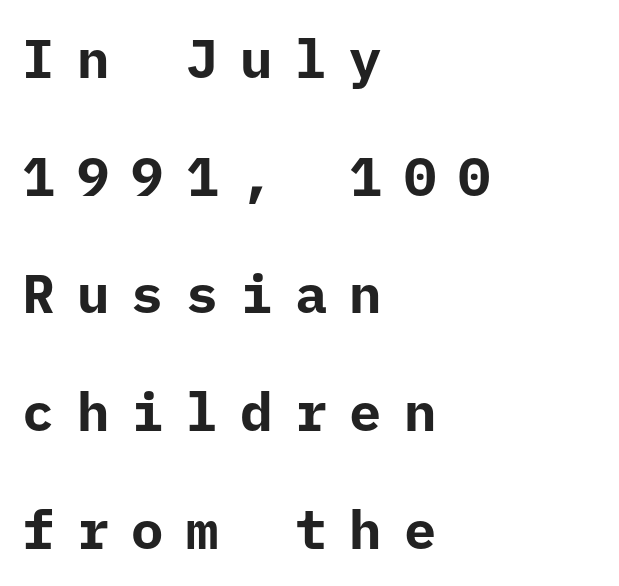
Here the designer chose a console-style face with uniform glyph widths. One-word summary of the alignment: left. On the weight axis this lands at bold, roughly 700. This is the regular roman posture of the typeface.
